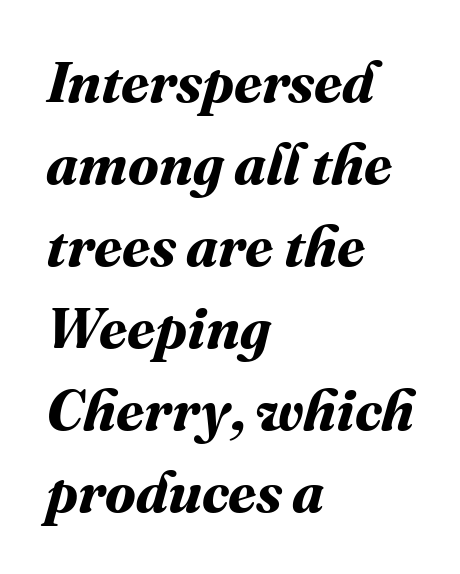
Rows of type keep a routine distance in the vertical direction. Typeset ragged right — the left edge is the straight one. Pretty heavy lettering here — definitely bold. Proportional: the letters do not fall into vertical columns.
